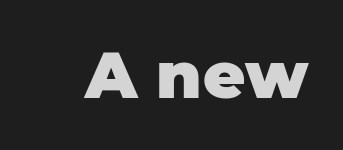
The image shows 65 px heavy sans-serif type, upright; set normal letter spacing, not underlined; low stroke contrast and a large x-height.
